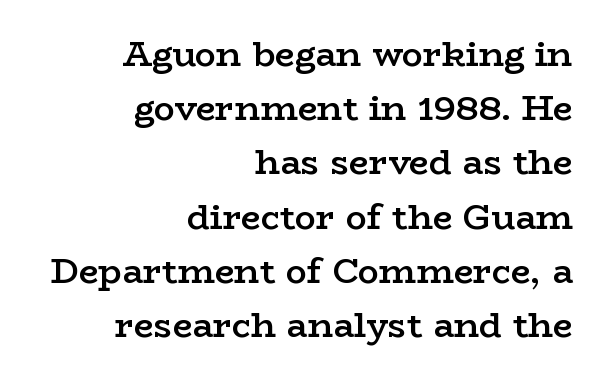
{"serif": "yes", "italic": "no", "bold": "semi", "weight": "semibold", "width": "wide", "stroke_contrast": "low", "x_height": "medium", "monospaced": "no", "underline": "no", "align": "right", "line_spacing": "normal", "line_spacing_ratio": 1.55, "letter_spacing": "normal", "letter_spacing_em": 0.0, "glyph_px": 35}
